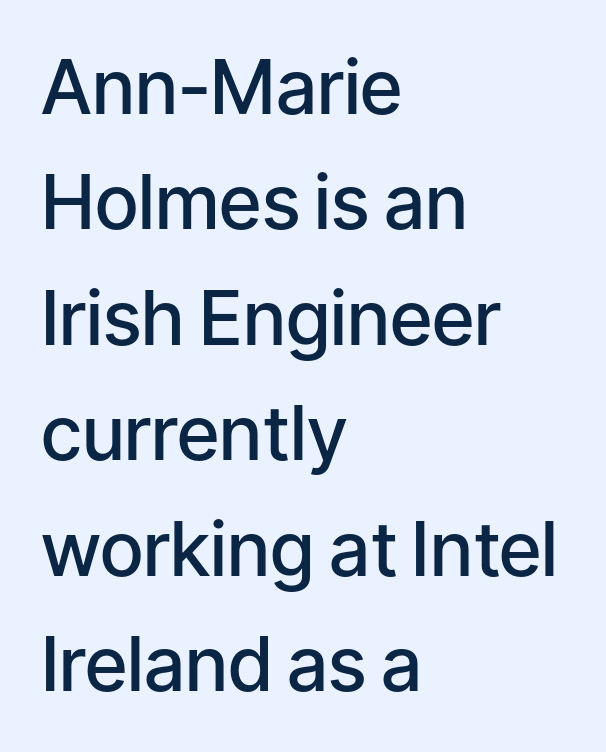
{"serif": "no", "italic": "no", "bold": "semi", "weight": "semibold", "width": "normal", "stroke_contrast": "low", "x_height": "medium", "monospaced": "no", "underline": "no", "align": "left", "line_spacing": "normal", "line_spacing_ratio": 1.54, "letter_spacing": "normal", "letter_spacing_em": 0.0, "glyph_px": 75}
